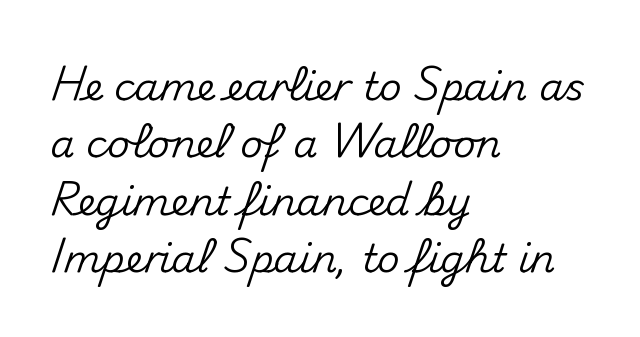
The image shows 39 px sans-serif type; set left-aligned, normal line spacing (1.47x), normal letter spacing, not underlined; medium stroke contrast and a small x-height.
